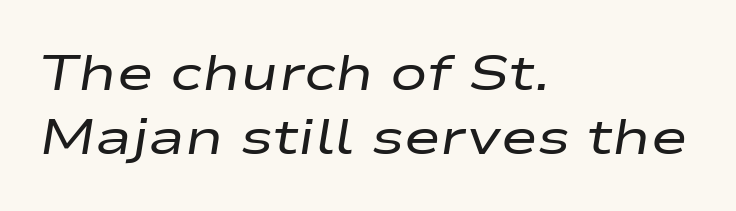
Q: Is the text bold? A: No.
Q: Is the text italic (slanted)? A: Yes, it leans right by about 9 degrees.
Q: Is the text underlined? A: No.
Q: How is the paragraph aligned? A: Left-aligned.
Q: Is the spacing between letters normal or unusually wide? A: Normal.
Q: Is the spacing between lines tight, normal or loose? A: Normal.
Q: Width (condensed, normal, or wide)? A: Wide.
Q: Stroke contrast? A: Low.
Q: x-height? A: Medium.
Q: Monospaced? A: No.
